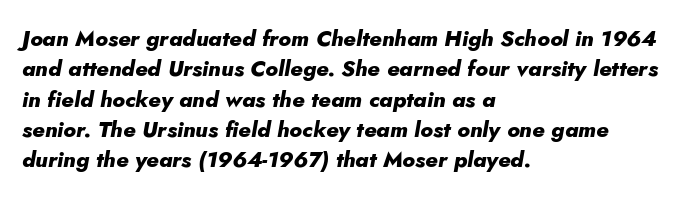
Beneath every word, the page is bare. Emphasis-style slanted type is in use. Vertical spacing — default. Line beginnings align vertically; line endings do not.
